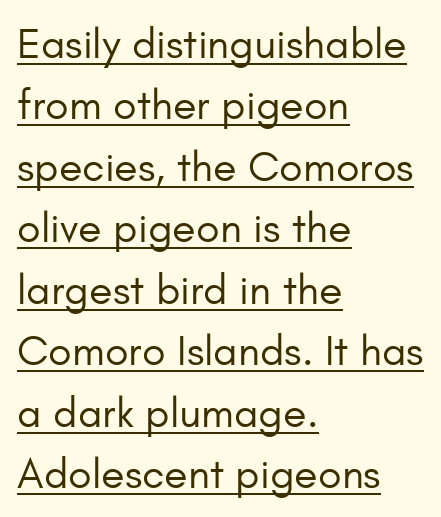
The image shows 43 px regular-weight sans-serif type, upright; set left-aligned, normal line spacing (1.43x), normal letter spacing, underlined; low stroke contrast and a small x-height.
